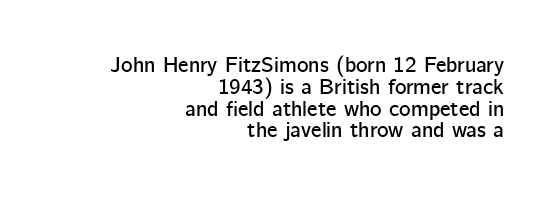
{"italic": "no", "underline": "no", "align": "right", "line_spacing": "tight", "line_spacing_ratio": 0.99, "letter_spacing": "normal", "letter_spacing_em": 0.0, "glyph_px": 22}
